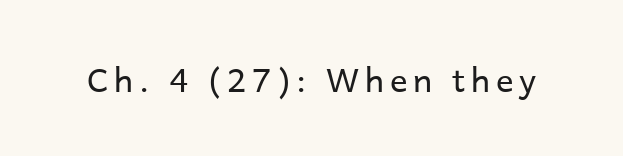
Q: Is the text bold? A: No.
Q: Is the text italic (slanted)? A: No, it is upright.
Q: Is the typeface a serif or a sans-serif typeface? A: Sans-serif.
Q: Is the text underlined? A: No.
Q: Width (condensed, normal, or wide)? A: Normal.
Q: Stroke contrast? A: Low.
Q: x-height? A: Medium.
Q: Monospaced? A: No.
